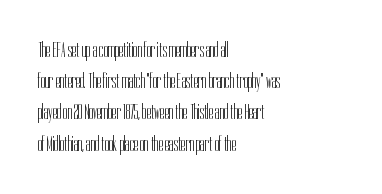
{"italic": "no", "bold": "no", "underline": "no", "align": "left", "line_spacing": "normal", "line_spacing_ratio": 1.42, "letter_spacing": "normal", "letter_spacing_em": 0.0, "glyph_px": 22}
